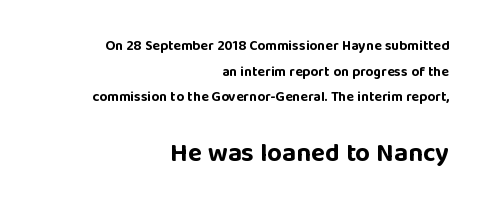
Q: Is the text bold? A: Yes.
Q: Is the text italic (slanted)? A: No, it is upright.
Q: Is the text underlined? A: No.
Q: How is the paragraph aligned? A: Right-aligned.
Q: Is the spacing between letters normal or unusually wide? A: Normal.
Q: Which block of text is set in a larger size, the first (top) or the second (bottom)? A: The second (bottom) one.
